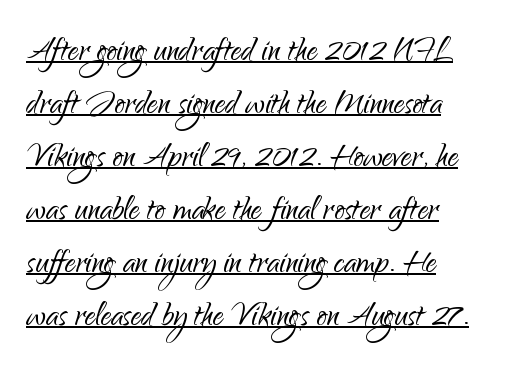
The image shows 42 px light sans-serif type; set normal line spacing (1.26x), normal letter spacing, underlined; low stroke contrast and a small x-height.
